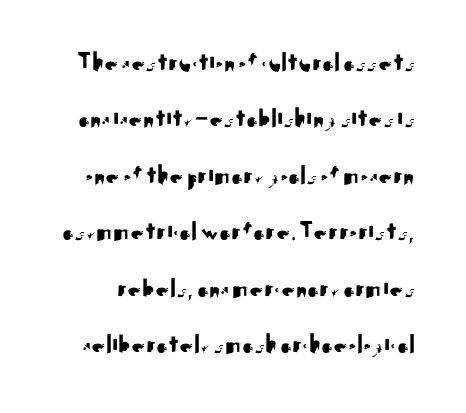
Q: Is the text italic (slanted)? A: No, it is upright.
Q: Is the text underlined? A: No.
Q: Is the spacing between letters normal or unusually wide? A: Normal.
Q: Is the spacing between lines tight, normal or loose? A: Loose.
